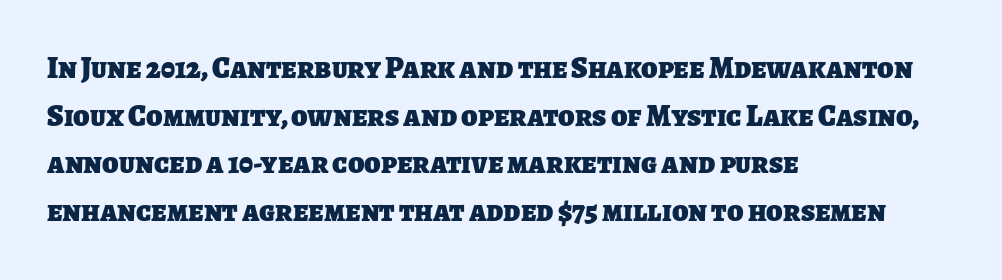
Q: Is the text bold? A: Yes.
Q: Is the typeface a serif or a sans-serif typeface? A: Sans-serif.
Q: Is the text underlined? A: No.
Q: How is the paragraph aligned? A: Left-aligned.
Q: Is the spacing between letters normal or unusually wide? A: Normal.
Q: Is the spacing between lines tight, normal or loose? A: Normal.
Q: Width (condensed, normal, or wide)? A: Normal.
Q: Stroke contrast? A: Low.
Q: x-height? A: Large.
Q: Monospaced? A: No.
